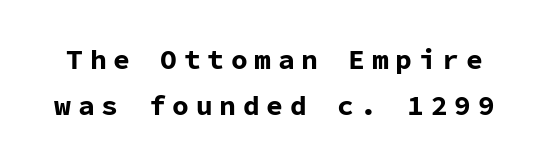
Q: Is the text bold? A: Yes.
Q: Is the text italic (slanted)? A: No, it is upright.
Q: Is the typeface a serif or a sans-serif typeface? A: Sans-serif.
Q: Is the text underlined? A: No.
Q: Is the spacing between letters normal or unusually wide? A: Unusually wide.
Q: Is the spacing between lines tight, normal or loose? A: Normal.
Q: Width (condensed, normal, or wide)? A: Normal.
Q: Stroke contrast? A: Low.
Q: x-height? A: Medium.
Q: Monospaced? A: Yes.
